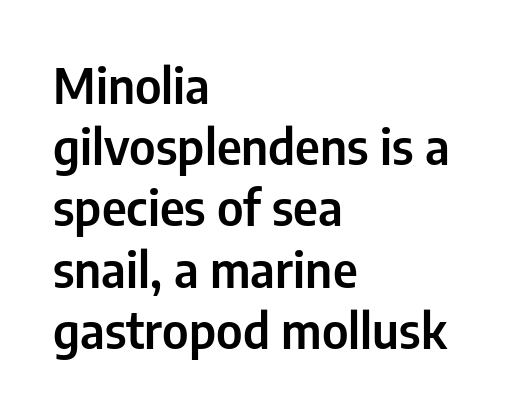
The image shows 49 px condensed sans-serif type, upright; set left-aligned, normal line spacing (1.25x), normal letter spacing, not underlined; low stroke contrast and a medium x-height.
